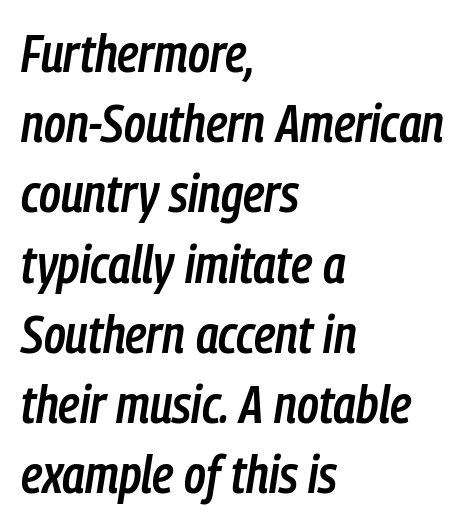
The tracking reads as untouched default to a designer's eye. If you measured baseline to baseline, you'd find a middling distance. Proportional: the letters do not fall into vertical columns. In terms of weight, the rendering is demibold, just under bold. Glance below the letters and you will spot only blank space. The paragraph has a hard left edge and a soft right edge.
